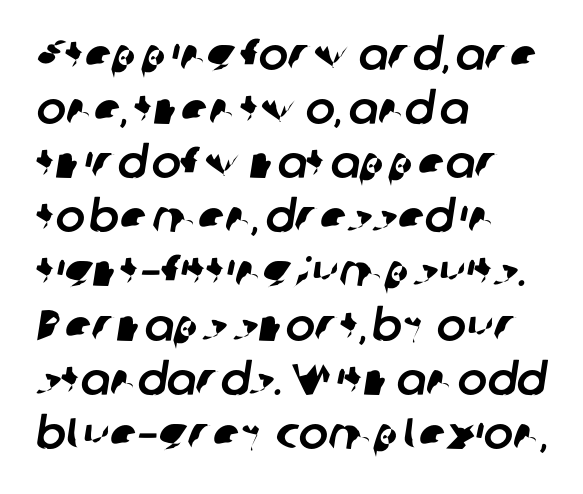
The characters display no serif detailing; their extremities are plain. The gaps between neighbouring characters are ordinary and unremarkable. Leftover space on each line is placed entirely after the last word. Clear beneath every line of the passage. The face used here is proportionally spaced, like ordinary book or web type.
